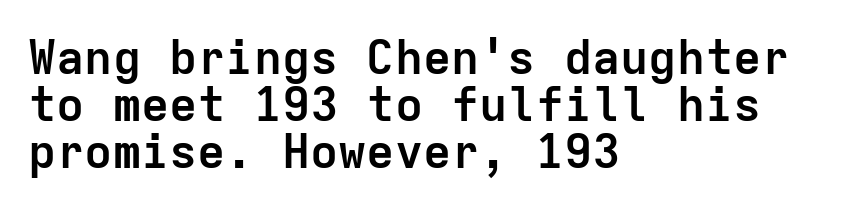
Any mark beneath the type? The region is blank. Classification — sans serif. The font's upright variant was chosen for this text. Is this a fixed-width face? Yes — each glyph sits in an identical cell.
